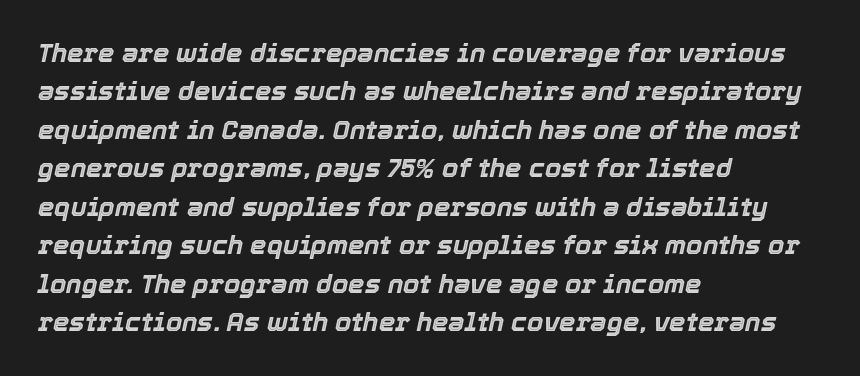
Q: Is the text italic (slanted)? A: Yes, it leans right by about 12 degrees.
Q: Is the text underlined? A: No.
Q: How is the paragraph aligned? A: Left-aligned.
Q: Is the spacing between letters normal or unusually wide? A: Normal.
Q: Is the spacing between lines tight, normal or loose? A: Normal.
